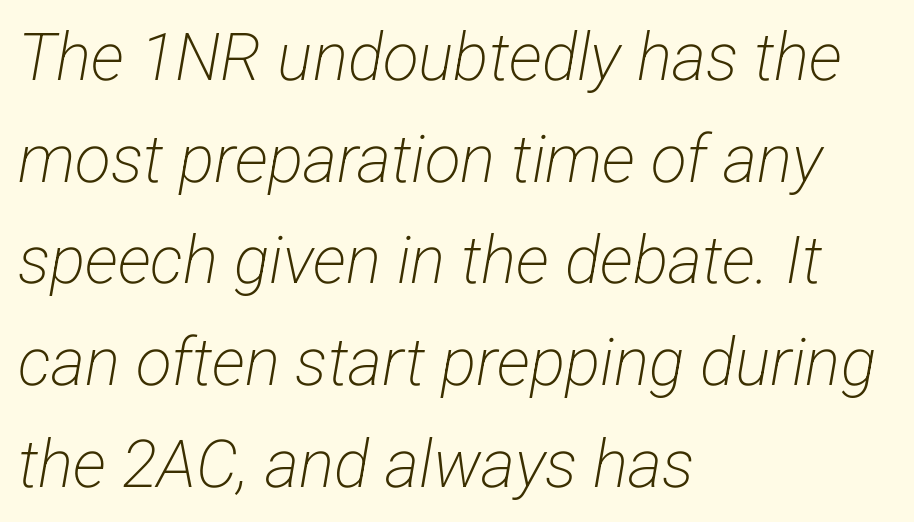
{"serif": "no", "bold": "no", "weight": "light", "width": "condensed", "stroke_contrast": "low", "x_height": "medium", "monospaced": "no", "underline": "no", "align": "left", "line_spacing": "normal", "line_spacing_ratio": 1.54, "letter_spacing": "normal", "letter_spacing_em": 0.0, "glyph_px": 66}
